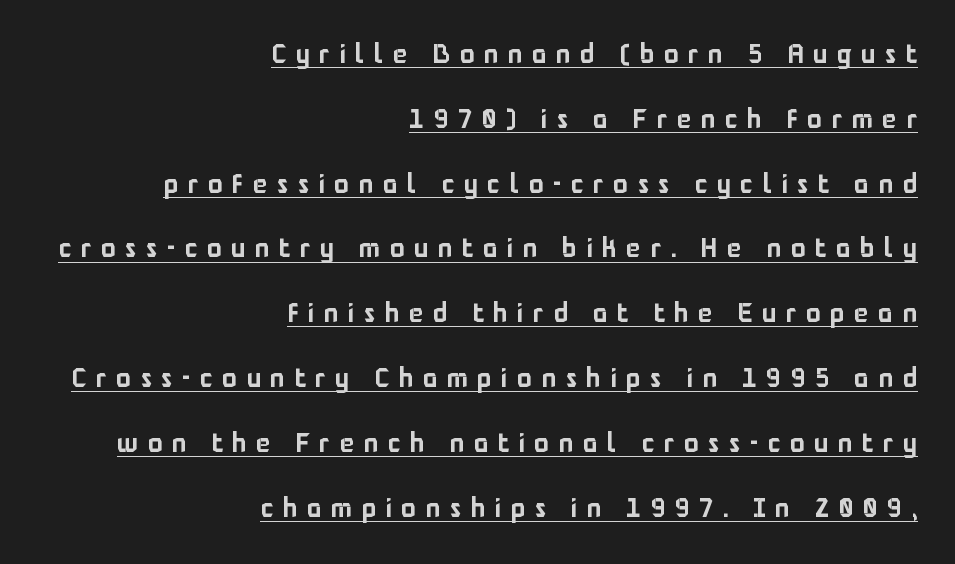
The image shows 27 px text type, upright; set right-aligned, loose line spacing (2.4x), unusually wide letter spacing (+0.36 em), underlined.
